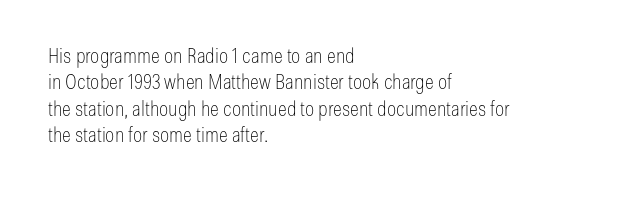
The image shows 21 px text type, upright; set left-aligned, normal line spacing (1.26x), normal letter spacing, not underlined.
